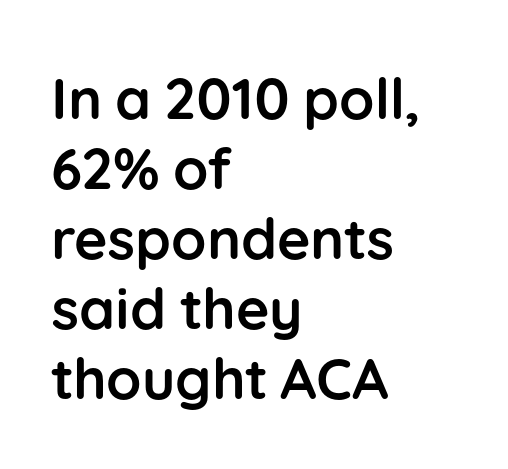
The face used here has the dense, thick strokes of a bold. Proportional: the letters do not fall into vertical columns. The glyphs are unaccompanied by any horizontal stroke below them. A sans-serif font was chosen for this passage. Layout note: lines flush left. Does extra space separate the letters? No, they use regular spacing.
